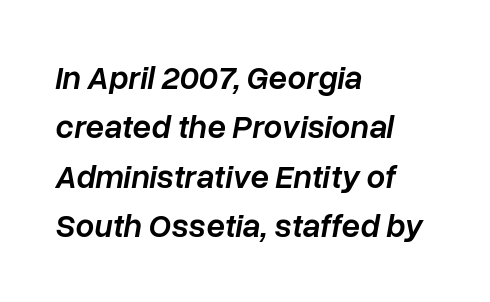
Has an underline been added? It has not. Where is the straight margin? On the left. The characters look somewhat weighty, a semibold short of true bold. The lettering tilts uniformly, giving the passage an italic look.
